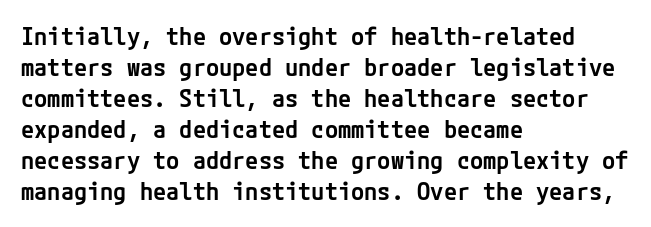
{"italic": "no", "bold": "semi", "underline": "no", "align": "left", "line_spacing": "normal", "line_spacing_ratio": 1.29, "letter_spacing": "normal", "letter_spacing_em": 0.0, "glyph_px": 24}
